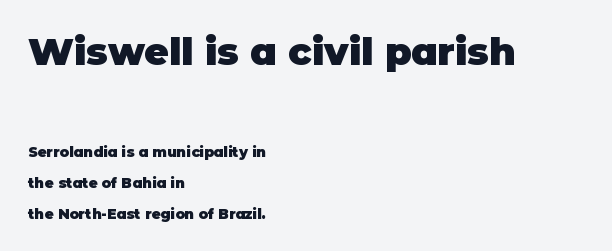
Q: Is the text bold? A: Yes.
Q: Is the text italic (slanted)? A: No, it is upright.
Q: Is the typeface a serif or a sans-serif typeface? A: Sans-serif.
Q: Is the text underlined? A: No.
Q: How is the paragraph aligned? A: Left-aligned.
Q: Is the spacing between letters normal or unusually wide? A: Normal.
Q: Is the spacing between lines tight, normal or loose? A: Loose.
Q: Which block of text is set in a larger size, the first (top) or the second (bottom)? A: The first (top) one.
Q: Width (condensed, normal, or wide)? A: Normal.
Q: Stroke contrast? A: Low.
Q: x-height? A: Large.
Q: Monospaced? A: No.
